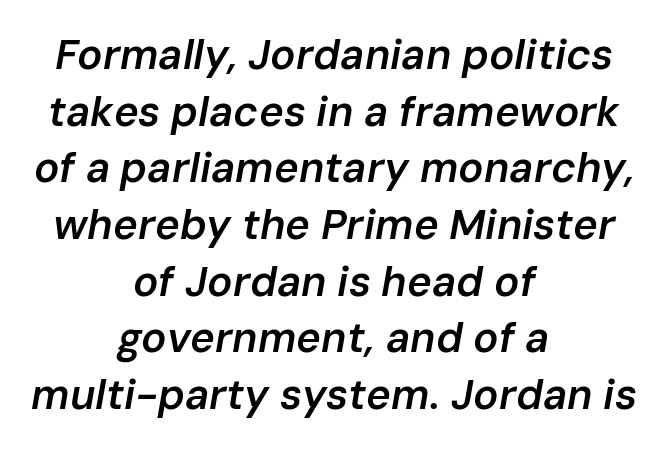
The image shows 42 px semibold type, italic (leaning right); set centered, normal line spacing (1.35x), normal letter spacing, not underlined; low stroke contrast and a medium x-height.
